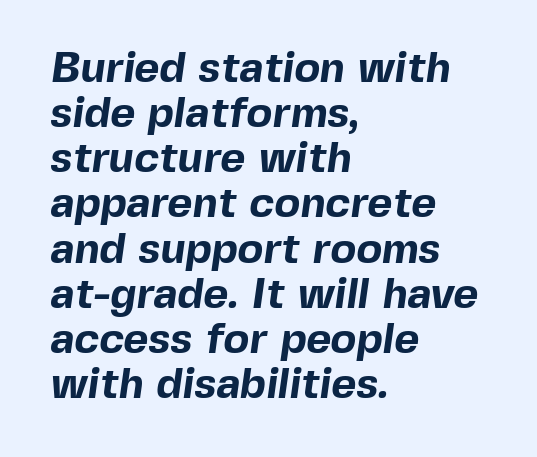
The image shows 43 px bold sans-serif type; set left-aligned, tight line spacing (1.05x), normal letter spacing, not underlined; a medium x-height.
